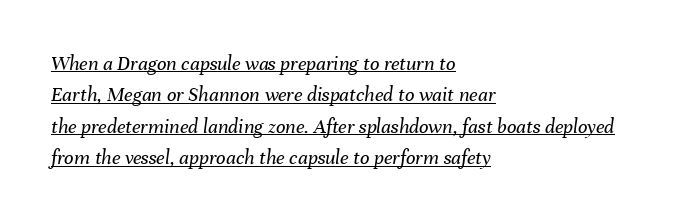
The rows are spaced the way most documents space them. The strokes are not fattened; the text isn't bold. The lettering tilts uniformly, giving the passage an italic look. Students, observe the line beneath the letters — that is underlining. The rendering anchors every line to the left-hand side.
